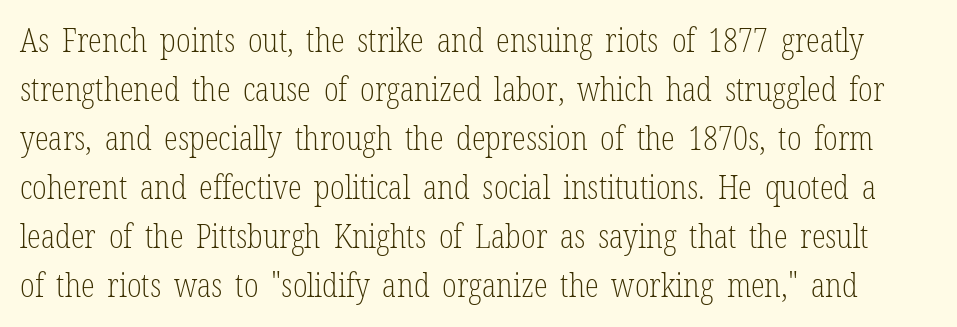
Q: Is the text bold? A: No.
Q: Is the text italic (slanted)? A: No, it is upright.
Q: Is the typeface a serif or a sans-serif typeface? A: Serif.
Q: Is the text underlined? A: No.
Q: Is the spacing between letters normal or unusually wide? A: Normal.
Q: Is the spacing between lines tight, normal or loose? A: Normal.
Q: Width (condensed, normal, or wide)? A: Condensed.
Q: Stroke contrast? A: Low.
Q: x-height? A: Medium.
Q: Monospaced? A: No.
